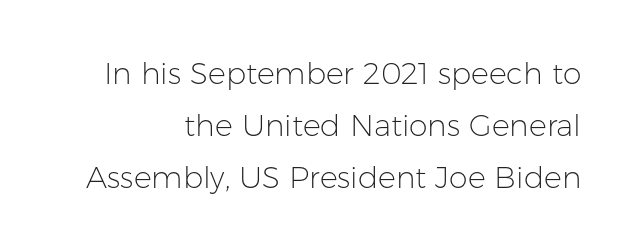
Q: Is the text bold? A: No.
Q: Is the text italic (slanted)? A: No, it is upright.
Q: Is the typeface a serif or a sans-serif typeface? A: Sans-serif.
Q: Is the text underlined? A: No.
Q: How is the paragraph aligned? A: Right-aligned.
Q: Is the spacing between letters normal or unusually wide? A: Normal.
Q: Width (condensed, normal, or wide)? A: Normal.
Q: Stroke contrast? A: Low.
Q: x-height? A: Medium.
Q: Monospaced? A: No.
